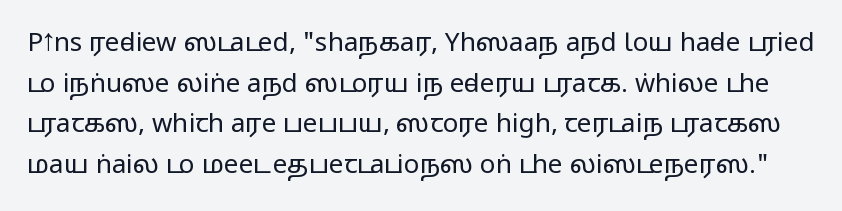
Ink coverage per letter is moderate at most. Decoration check: the copy has no underline. The rendering uses a moderate line-height, typical for paragraphs. Look at the tracking — it's just the regular setting, nothing added. The letters stand straight up with perfectly vertical stems.
